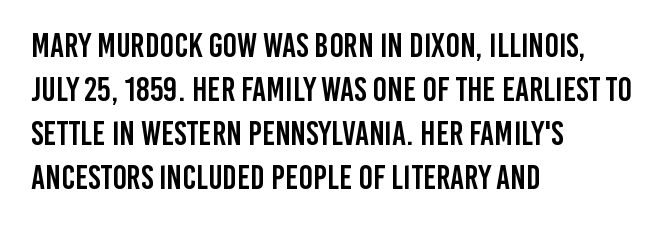
{"serif": "no", "italic": "no", "width": "condensed", "stroke_contrast": "low", "x_height": "large", "monospaced": "no", "underline": "no", "align": "left", "line_spacing": "normal", "line_spacing_ratio": 1.29, "letter_spacing": "normal", "letter_spacing_em": 0.0, "glyph_px": 34}
